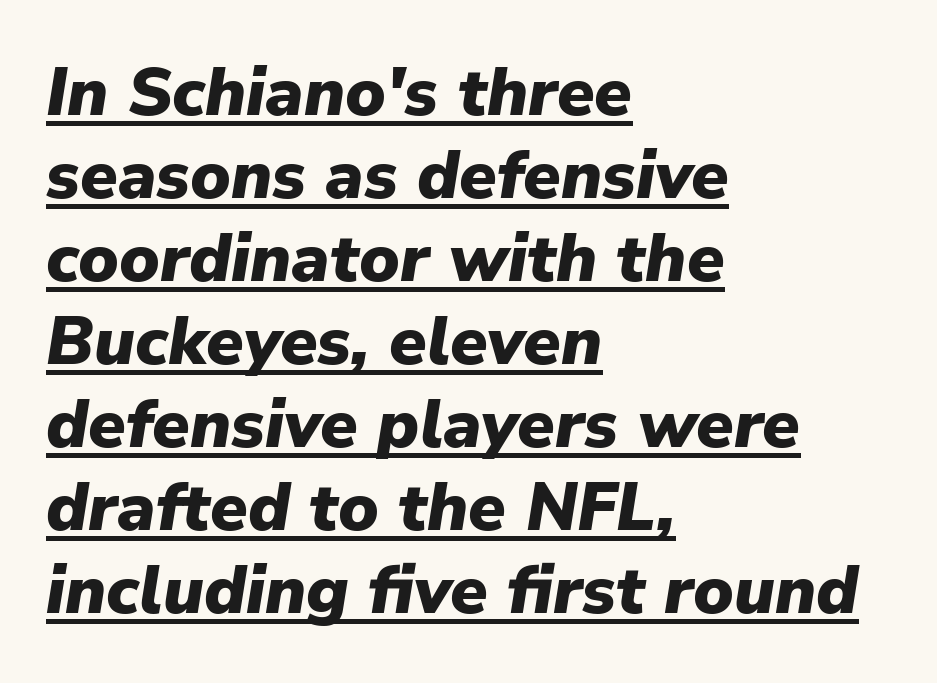
Q: Is the text bold? A: Yes.
Q: Is the text italic (slanted)? A: Yes, it leans right by about 9 degrees.
Q: Is the text underlined? A: Yes.
Q: How is the paragraph aligned? A: Left-aligned.
Q: Is the spacing between letters normal or unusually wide? A: Normal.
Q: Width (condensed, normal, or wide)? A: Normal.
Q: Stroke contrast? A: Low.
Q: x-height? A: Medium.
Q: Monospaced? A: No.
